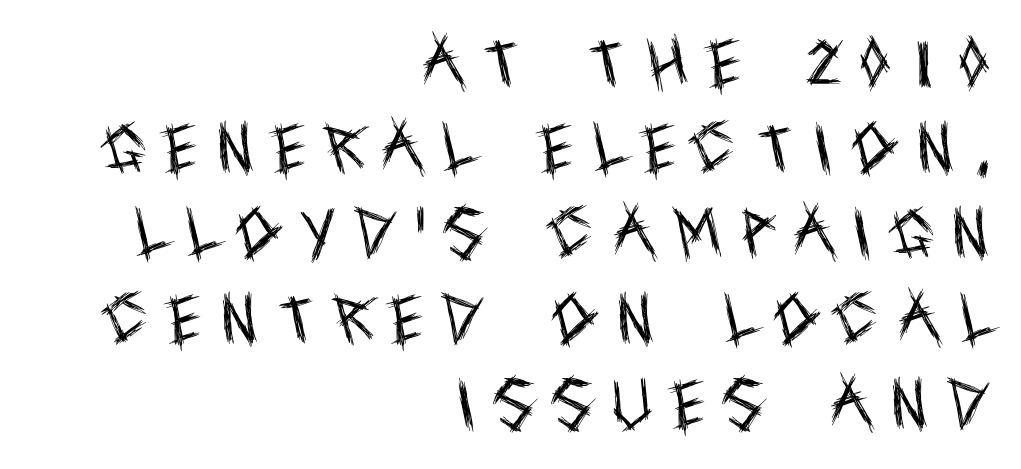
The area under the type is left untouched. The text block is weighted toward the right margin, trailing off unevenly leftward. Regular leading. A typesetter would call this proportional, since set widths differ per character. Spacing between characters has been opened up far beyond the box default.
